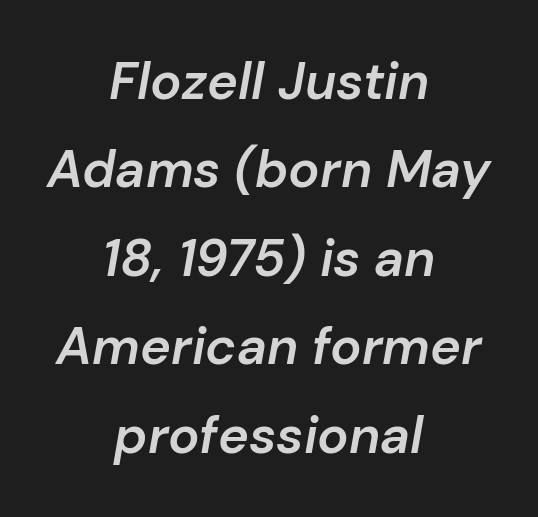
The image shows 52 px semibold type, italic (leaning right); set centered, normal line spacing (1.7x), normal letter spacing, not underlined; low stroke contrast and a medium x-height.
